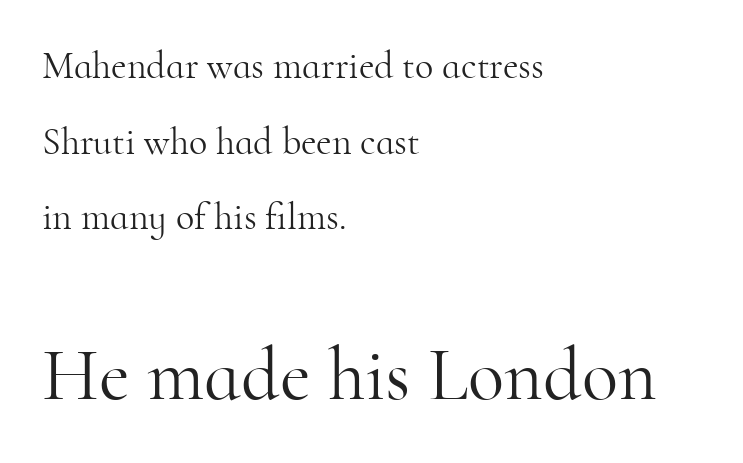
Q: Is the text bold? A: No.
Q: Is the text italic (slanted)? A: No, it is upright.
Q: Is the typeface a serif or a sans-serif typeface? A: Serif.
Q: Is the text underlined? A: No.
Q: How is the paragraph aligned? A: Left-aligned.
Q: Is the spacing between letters normal or unusually wide? A: Normal.
Q: Is the spacing between lines tight, normal or loose? A: Loose.
Q: Which block of text is set in a larger size, the first (top) or the second (bottom)? A: The second (bottom) one.
Q: Width (condensed, normal, or wide)? A: Normal.
Q: Stroke contrast? A: High.
Q: x-height? A: Small.
Q: Monospaced? A: No.
